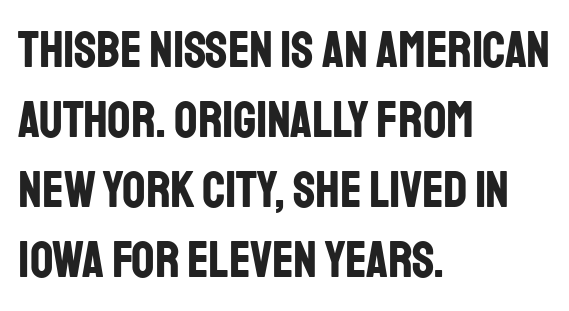
The image shows 51 px bold, condensed sans-serif type, upright; set left-aligned, normal line spacing (1.37x), normal letter spacing, not underlined; low stroke contrast and a large x-height.
